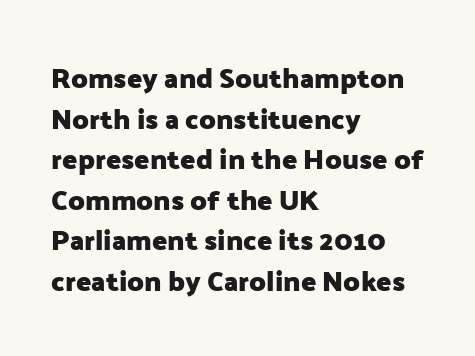
{"serif": "no", "italic": "no", "bold": "yes", "weight": "heavy", "width": "normal", "stroke_contrast": "low", "x_height": "medium", "monospaced": "no", "underline": "no", "align": "left", "line_spacing": "normal", "line_spacing_ratio": 1.45, "letter_spacing": "normal", "letter_spacing_em": 0.0, "glyph_px": 28}
